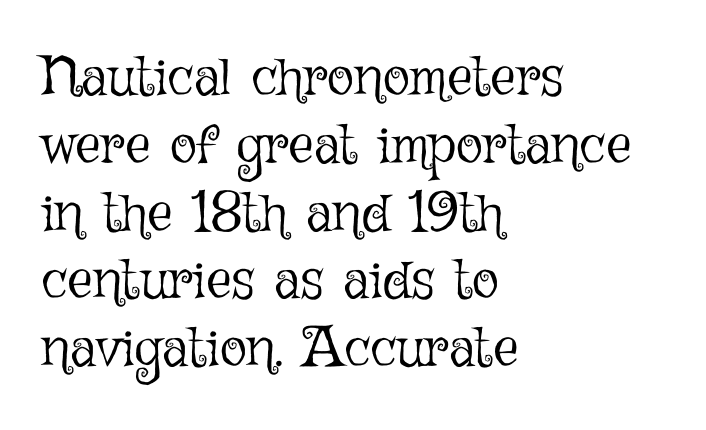
{"italic": "no", "bold": "no", "weight": "light", "width": "normal", "stroke_contrast": "low", "x_height": "medium", "monospaced": "no", "underline": "no", "align": "left", "line_spacing_ratio": 1.21, "letter_spacing": "normal", "letter_spacing_em": 0.0, "glyph_px": 56}
